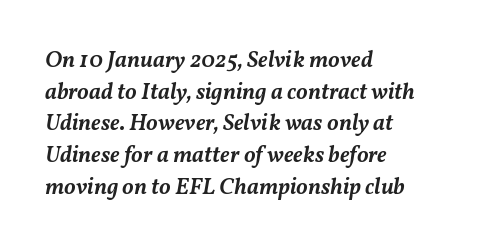
The image shows 23 px text type, italic (leaning right); set left-aligned, normal line spacing (1.38x), normal letter spacing, not underlined.
